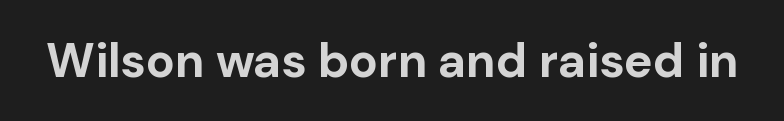
{"serif": "no", "italic": "no", "bold": "yes", "weight": "bold", "width": "normal", "stroke_contrast": "low", "x_height": "medium", "monospaced": "no", "underline": "no", "letter_spacing": "normal", "letter_spacing_em": 0.0, "glyph_px": 48}
